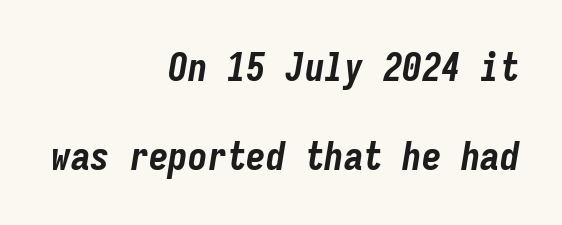
{"italic": "yes", "lean": "right", "slant_degrees": 9, "bold": "yes", "weight": "bold", "width": "condensed", "stroke_contrast": "low", "x_height": "medium", "monospaced": "yes", "underline": "no", "align": "right", "line_spacing": "loose", "line_spacing_ratio": 2.28, "letter_spacing": "normal", "letter_spacing_em": 0.0, "glyph_px": 39}
